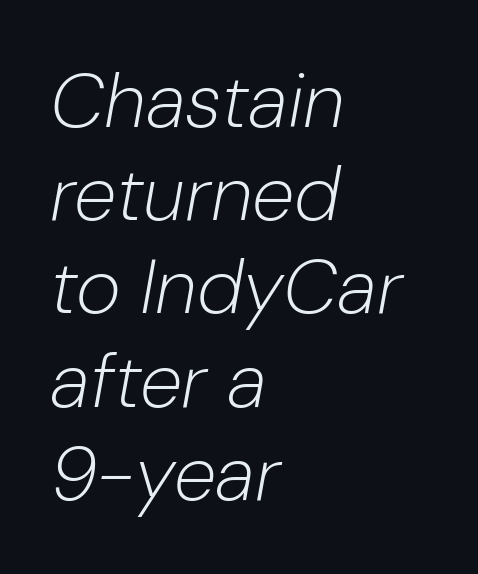
The image shows 77 px light type, italic (leaning right); set left-aligned, line spacing 1.21x, normal letter spacing, not underlined; low stroke contrast and a medium x-height.
